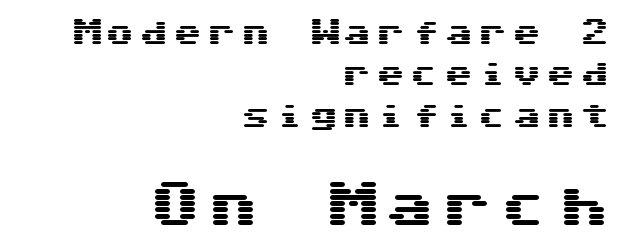
The passage shown stacks its lines at a standard gap. The ragged edge is on the left, which tells us the setting is flush right. No italicization has been applied; the sample stays upright. Descenders are the only things crossing below the line.
